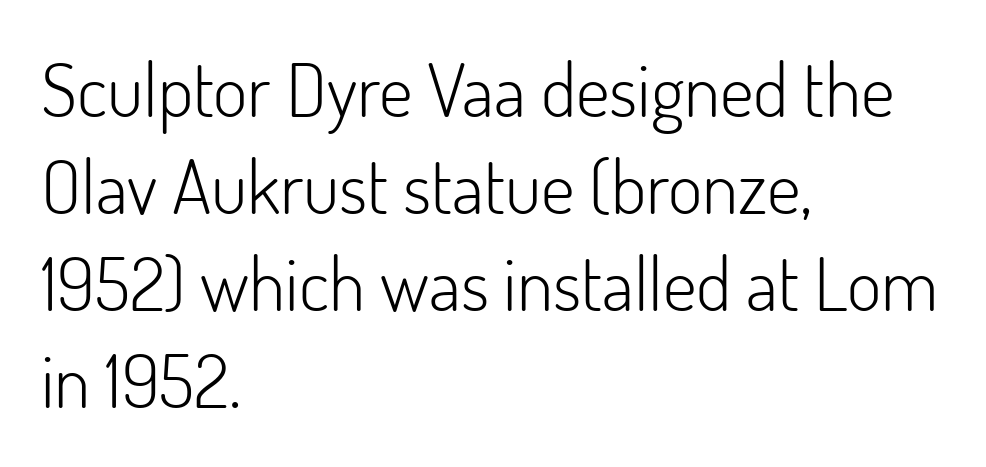
The image shows 74 px light sans-serif type, upright; set left-aligned, normal line spacing (1.31x), normal letter spacing, not underlined; low stroke contrast and a small x-height.
